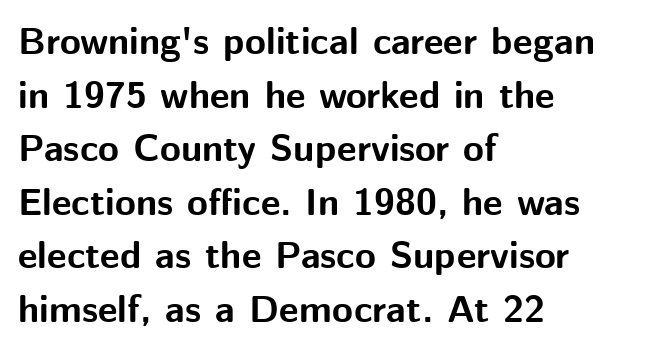
The image shows 38 px bold sans-serif type, upright; set left-aligned, normal line spacing (1.41x), normal letter spacing, not underlined; medium stroke contrast and a medium x-height.
